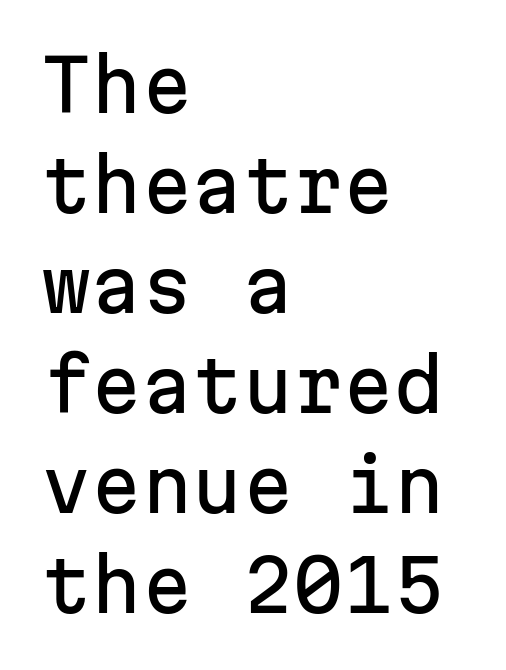
{"serif": "no", "italic": "no", "width": "normal", "stroke_contrast": "low", "x_height": "medium", "monospaced": "yes", "underline": "no", "align": "left", "line_spacing": "normal", "line_spacing_ratio": 1.39, "letter_spacing": "normal", "letter_spacing_em": 0.0, "glyph_px": 72}
